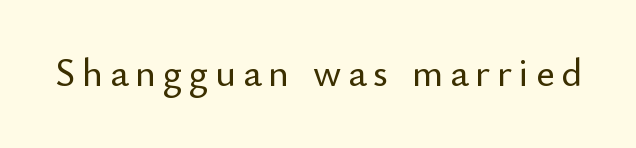
{"serif": "no", "italic": "no", "width": "normal", "stroke_contrast": "low", "x_height": "small", "monospaced": "no", "underline": "no", "glyph_px": 39}
